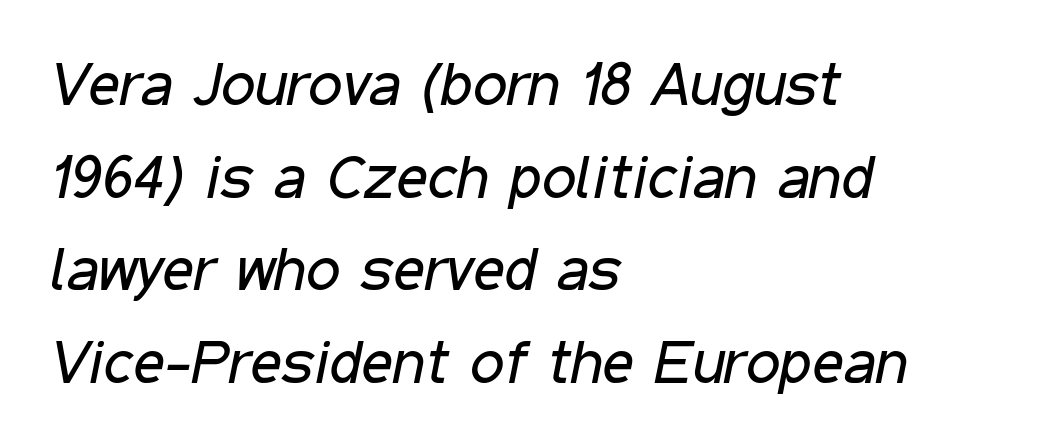
Students, note that the glyphs here touch the page at normal intervals. Italic? Definitely — the glyphs are oblique. The paragraph shown leans on its left margin. Think of a printed novel: that variable character pitch is what you see here.
